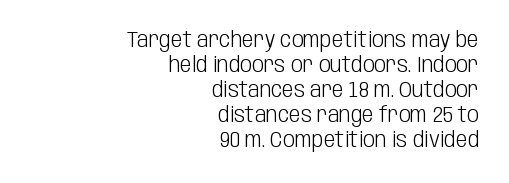
{"italic": "no", "bold": "no", "underline": "no", "align": "right", "line_spacing_ratio": 1.19, "letter_spacing": "normal", "letter_spacing_em": 0.0, "glyph_px": 21}
